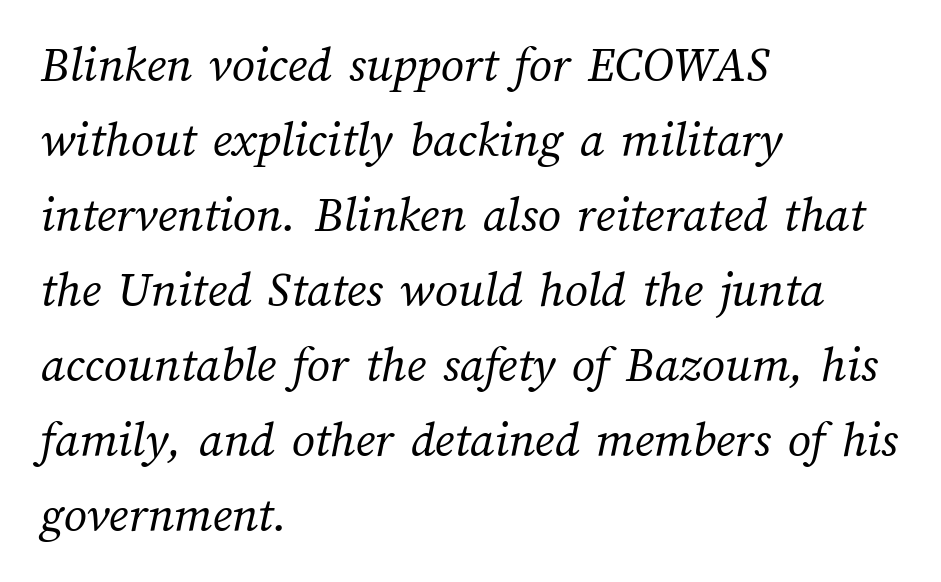
The space directly below the letters is spotless. A student would call this left alignment; a typographer would say flush left, rag right. Observe the ordinary spacing: letters are neighbours, not strangers. The letters advance in unequal steps, a hallmark of proportional type.
